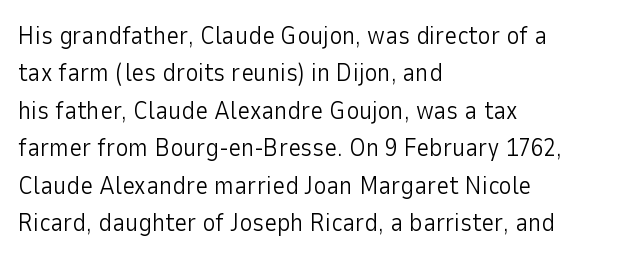
{"italic": "no", "bold": "no", "underline": "no", "align": "left", "line_spacing": "normal", "line_spacing_ratio": 1.5, "letter_spacing": "normal", "letter_spacing_em": 0.0, "glyph_px": 25}
